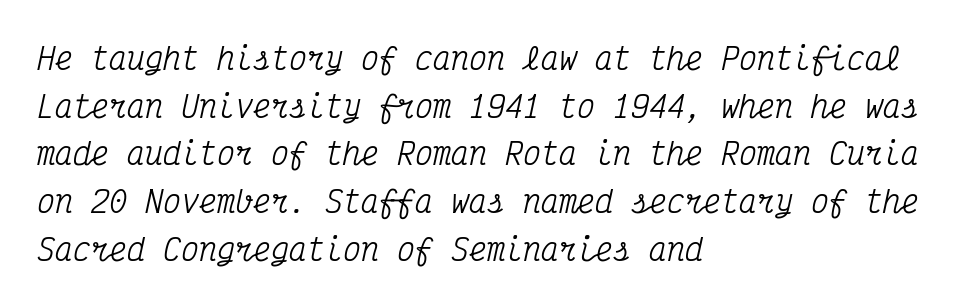
Fixed-width glyphs throughout — classic coding-font behaviour. A clean baseline with only descenders dipping below it. This sample keeps an unexceptional amount of space between lines. Characters are canted at an angle relative to the baseline's perpendicular. Typographically, this falls in the serif category. Words appear dense and cohesive because spacing is normal.
